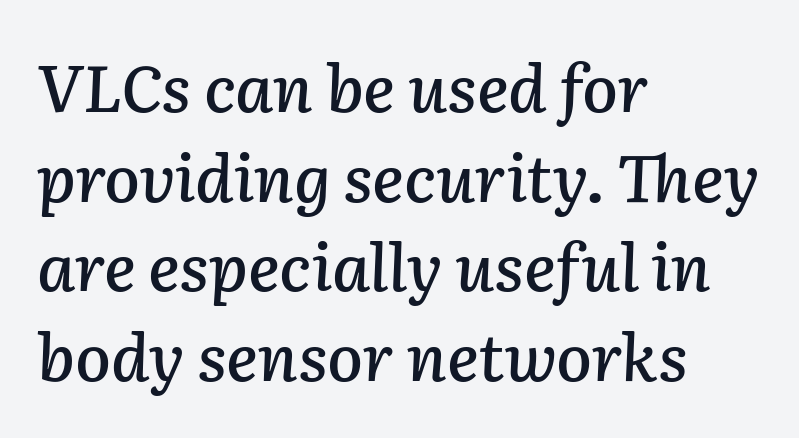
Q: Is the text italic (slanted)? A: Yes, it leans right by about 2 degrees.
Q: Is the text underlined? A: No.
Q: How is the paragraph aligned? A: Left-aligned.
Q: Is the spacing between letters normal or unusually wide? A: Normal.
Q: Is the spacing between lines tight, normal or loose? A: Normal.
Q: Width (condensed, normal, or wide)? A: Normal.
Q: Stroke contrast? A: Low.
Q: x-height? A: Medium.
Q: Monospaced? A: No.
